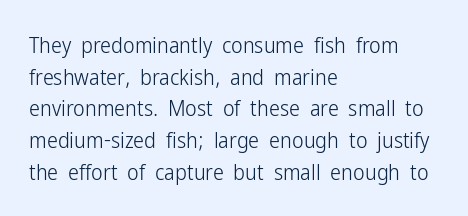
{"italic": "no", "bold": "no", "underline": "no", "align": "left", "line_spacing": "normal", "line_spacing_ratio": 1.44, "letter_spacing": "normal", "letter_spacing_em": 0.0, "glyph_px": 22}
